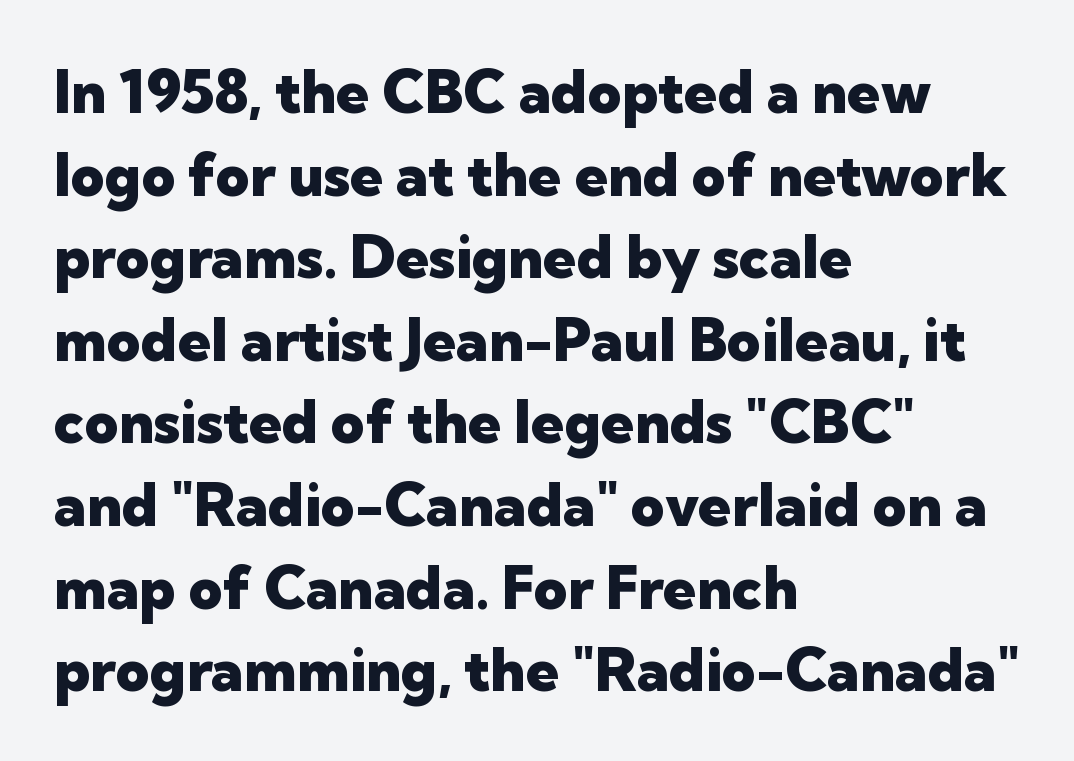
{"serif": "no", "italic": "no", "bold": "yes", "weight": "heavy", "width": "normal", "stroke_contrast": "low", "x_height": "medium", "monospaced": "no", "underline": "no", "align": "left", "line_spacing": "normal", "line_spacing_ratio": 1.4, "letter_spacing": "normal", "letter_spacing_em": 0.0, "glyph_px": 59}
